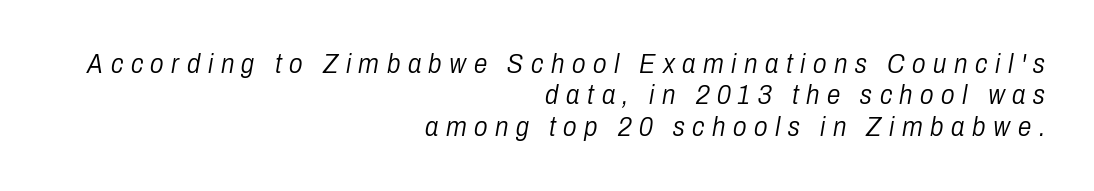
The image shows 27 px text type, italic (leaning right); set right-aligned, line spacing 1.16x, unusually wide letter spacing (+0.28 em), not underlined.
